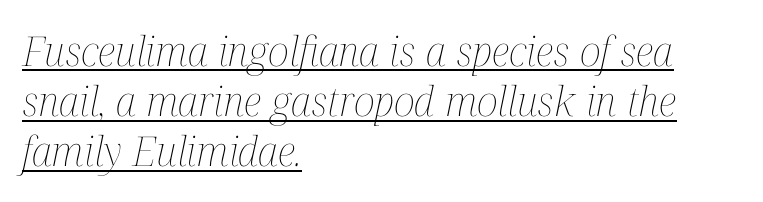
{"italic": "yes", "lean": "right", "slant_degrees": 12, "bold": "no", "weight": "thin", "width": "condensed", "stroke_contrast": "medium", "x_height": "medium", "monospaced": "no", "underline": "yes", "align": "left", "line_spacing_ratio": 1.22, "letter_spacing": "normal", "letter_spacing_em": 0.0, "glyph_px": 41}
